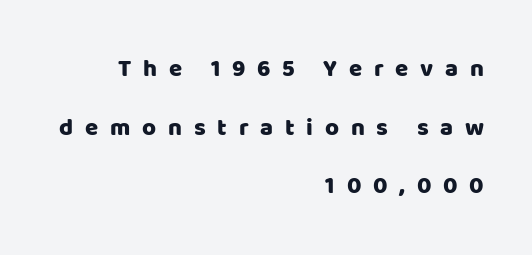
The image shows 24 px text type, upright; set right-aligned, loose line spacing (2.44x), unusually wide letter spacing (+0.49 em), not underlined.
